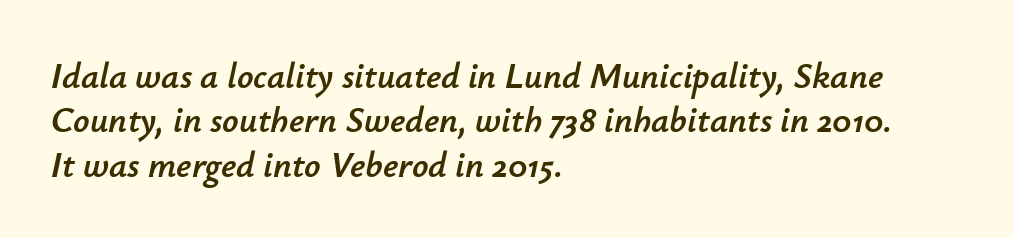
The image shows 36 px text type, italic (leaning right); set left-aligned, line spacing 1.23x, normal letter spacing, not underlined; low stroke contrast and a small x-height.
